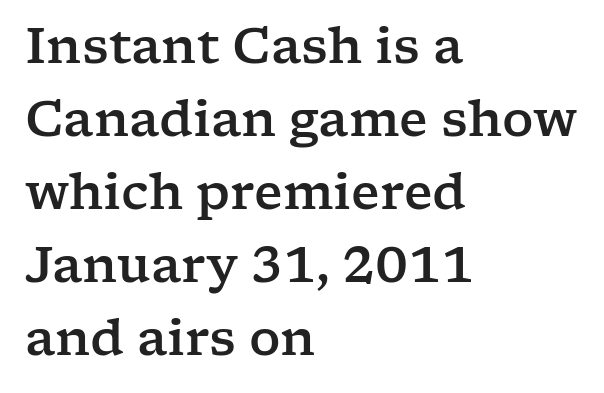
{"serif": "yes", "italic": "no", "width": "wide", "stroke_contrast": "low", "x_height": "medium", "monospaced": "no", "underline": "no", "align": "left", "line_spacing": "normal", "line_spacing_ratio": 1.49, "letter_spacing": "normal", "letter_spacing_em": 0.0, "glyph_px": 49}
